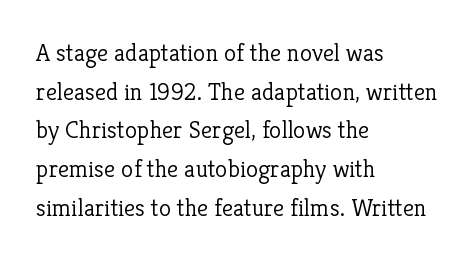
{"italic": "no", "bold": "no", "underline": "no", "align": "left", "line_spacing": "normal", "line_spacing_ratio": 1.55, "letter_spacing": "normal", "letter_spacing_em": 0.0, "glyph_px": 25}
